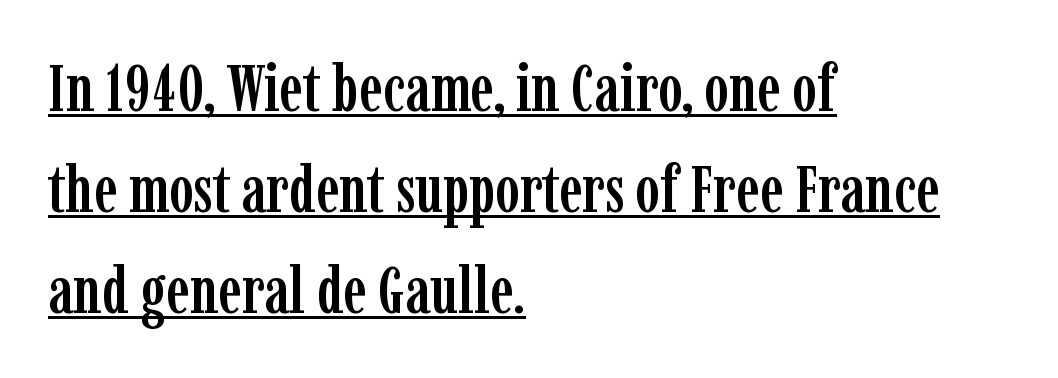
{"serif": "yes", "italic": "no", "width": "condensed", "stroke_contrast": "low", "x_height": "medium", "monospaced": "no", "underline": "yes", "align": "left", "line_spacing": "normal", "line_spacing_ratio": 1.53, "letter_spacing": "normal", "letter_spacing_em": 0.0, "glyph_px": 66}
